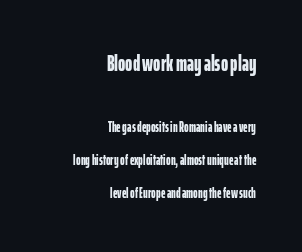
{"italic": "no", "bold": "yes", "underline": "no", "align": "right", "line_spacing": "loose", "line_spacing_ratio": 2.37, "letter_spacing": "normal", "letter_spacing_em": 0.0, "larger_block": "first", "size_ratio": 1.57, "glyph_px": 22}
